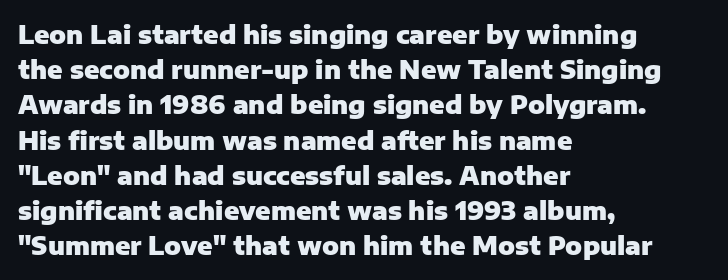
Here the glyphs are tracked normally, forming tight word shapes. Posture: upright roman. Plain, unruled lines of type. Leading matches the norm, producing a regular column.
